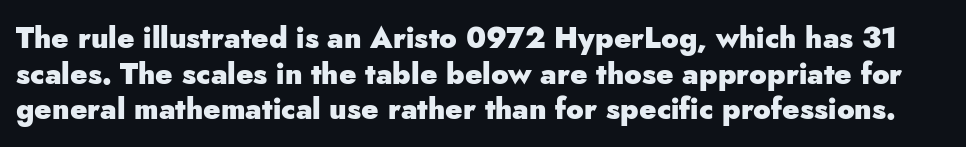
{"serif": "no", "italic": "no", "bold": "yes", "weight": "heavy", "width": "normal", "stroke_contrast": "low", "x_height": "small", "monospaced": "no", "underline": "no", "line_spacing_ratio": 1.23, "letter_spacing": "normal", "letter_spacing_em": 0.0, "glyph_px": 29}
